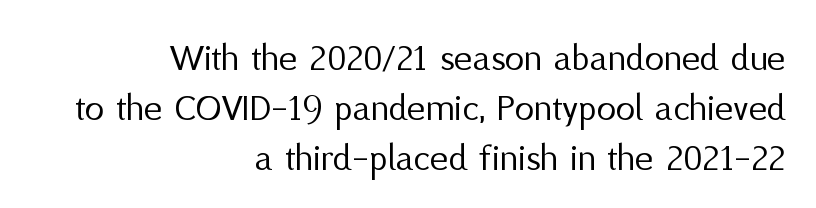
Q: Is the text bold? A: No.
Q: Is the text italic (slanted)? A: No, it is upright.
Q: Is the typeface a serif or a sans-serif typeface? A: Sans-serif.
Q: Is the text underlined? A: No.
Q: How is the paragraph aligned? A: Right-aligned.
Q: Is the spacing between letters normal or unusually wide? A: Normal.
Q: Is the spacing between lines tight, normal or loose? A: Normal.
Q: Width (condensed, normal, or wide)? A: Normal.
Q: Stroke contrast? A: Medium.
Q: x-height? A: Medium.
Q: Monospaced? A: No.
